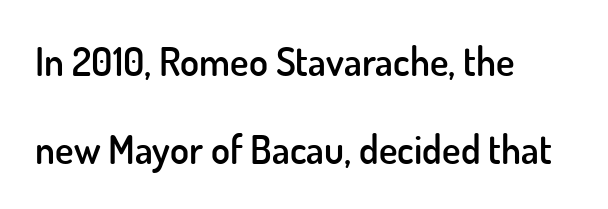
Loosely led — the rows are spread out. A bit beefed up — I'd call it semibold rather than bold. Honestly, the letter spacing is just normal — you wouldn't notice it. The letters stand straight up with perfectly vertical stems.
